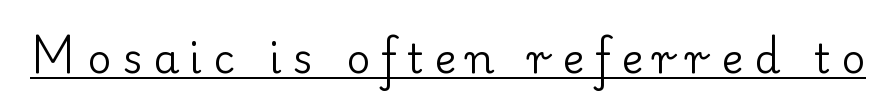
The image shows 41 px regular-weight serif type, upright; set unusually wide letter spacing (+0.27 em), underlined; low stroke contrast and a small x-height.
